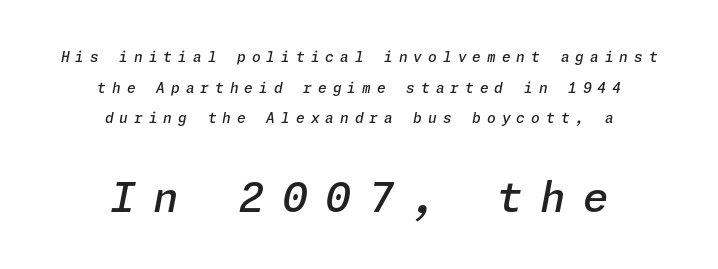
Q: Is the text bold? A: Semi-bold.
Q: Is the text italic (slanted)? A: Yes, it leans right by about 11 degrees.
Q: Is the text underlined? A: No.
Q: How is the paragraph aligned? A: Centered.
Q: Is the spacing between letters normal or unusually wide? A: Unusually wide.
Q: Is the spacing between lines tight, normal or loose? A: Loose.
Q: Which block of text is set in a larger size, the first (top) or the second (bottom)? A: The second (bottom) one.
Q: Width (condensed, normal, or wide)? A: Normal.
Q: Stroke contrast? A: Low.
Q: x-height? A: Medium.
